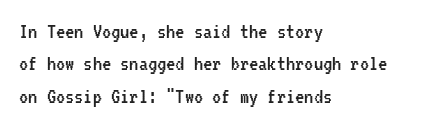
The image shows 23 px text type, upright; set left-aligned, normal line spacing (1.41x), normal letter spacing, not underlined.
